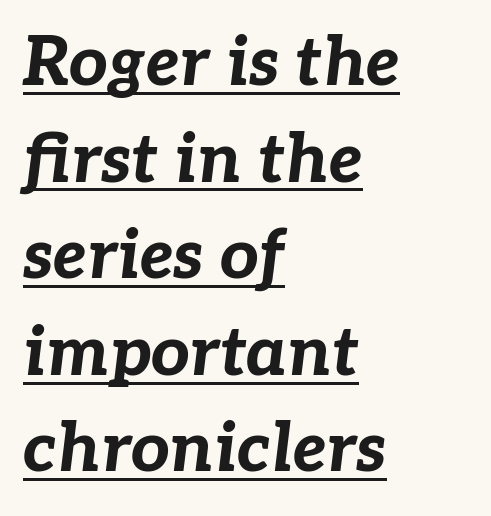
Q: Is the text bold? A: Yes.
Q: Is the text italic (slanted)? A: Yes, it leans right by about 7 degrees.
Q: Is the text underlined? A: Yes.
Q: How is the paragraph aligned? A: Left-aligned.
Q: Is the spacing between letters normal or unusually wide? A: Normal.
Q: Is the spacing between lines tight, normal or loose? A: Normal.
Q: Width (condensed, normal, or wide)? A: Normal.
Q: Stroke contrast? A: Low.
Q: x-height? A: Medium.
Q: Monospaced? A: No.
